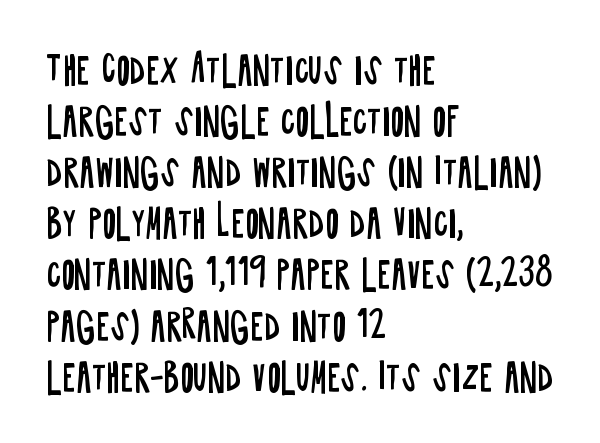
Each stroke keeps to a modest, everyday thickness or less. Italic? Not at all — the glyphs are vertical. Evenly set lines give the paragraph a standard silhouette. You could not count columns in this text — the font is proportionally spaced. You can tell from the bare stems that sans-serif type was used.
